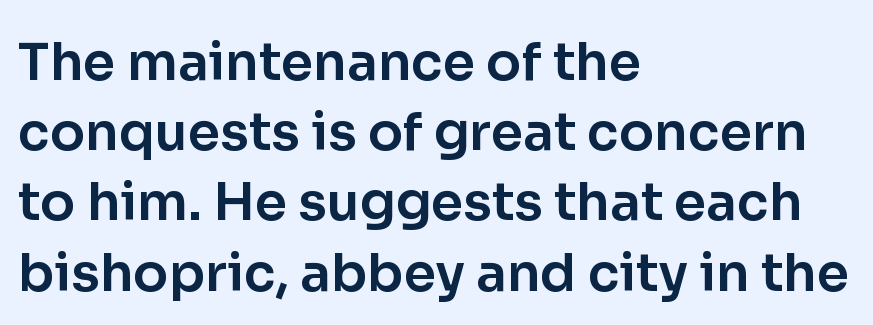
The image shows 52 px sans-serif type, upright; set left-aligned, normal line spacing (1.35x), normal letter spacing, not underlined; low stroke contrast and a medium x-height.
